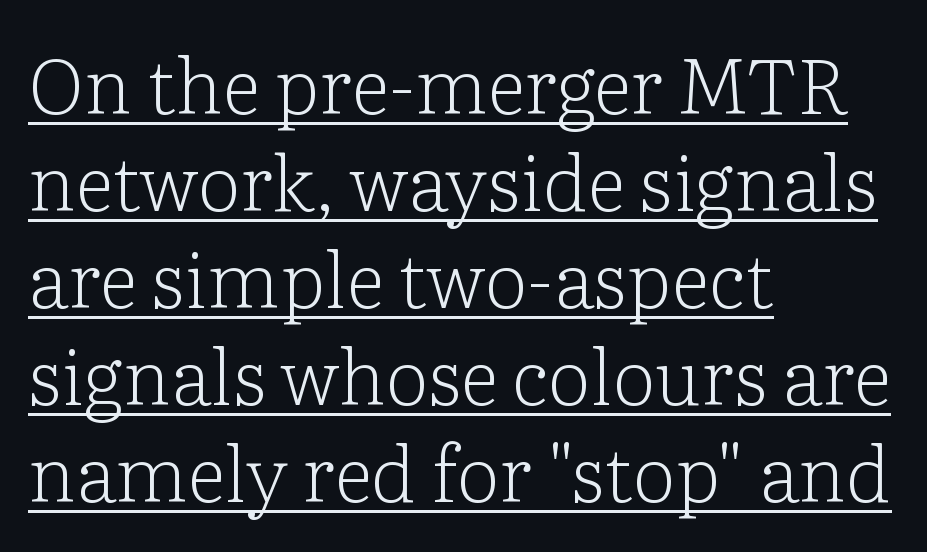
A typesetter would label this face a serif. A light-to-regular cut is what we see here. The rendering anchors every line to the left-hand side. Style check: upright. This sample has the flowing, uneven cadence of proportional lettering.
